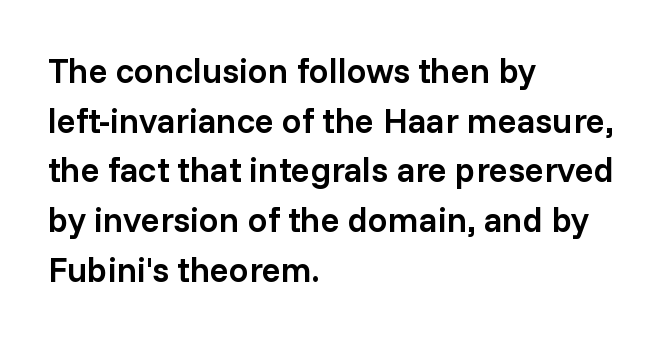
Q: Is the text bold? A: Semi-bold.
Q: Is the text italic (slanted)? A: No, it is upright.
Q: Is the typeface a serif or a sans-serif typeface? A: Sans-serif.
Q: Is the text underlined? A: No.
Q: How is the paragraph aligned? A: Left-aligned.
Q: Is the spacing between letters normal or unusually wide? A: Normal.
Q: Is the spacing between lines tight, normal or loose? A: Normal.
Q: Width (condensed, normal, or wide)? A: Normal.
Q: Stroke contrast? A: Low.
Q: x-height? A: Medium.
Q: Monospaced? A: No.
